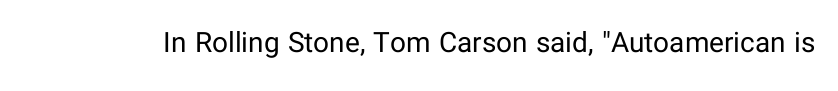
{"serif": "no", "italic": "no", "bold": "no", "weight": "regular", "width": "normal", "stroke_contrast": "low", "x_height": "medium", "monospaced": "no", "underline": "no", "letter_spacing": "normal", "letter_spacing_em": 0.0, "glyph_px": 28}
